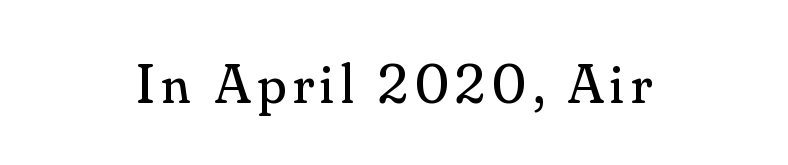
Q: Is the text bold? A: No.
Q: Is the text italic (slanted)? A: No, it is upright.
Q: Is the typeface a serif or a sans-serif typeface? A: Serif.
Q: Is the text underlined? A: No.
Q: How is the paragraph aligned? A: Centered.
Q: Width (condensed, normal, or wide)? A: Normal.
Q: Stroke contrast? A: Medium.
Q: x-height? A: Small.
Q: Monospaced? A: No.
